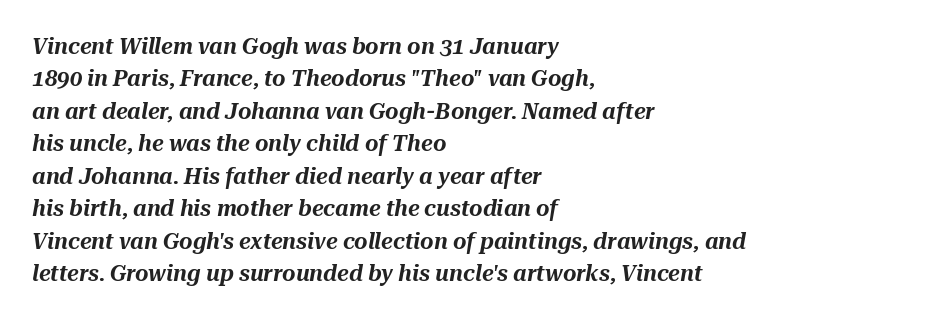
The line-height multiplier appears to be the usual default. Lines of text with bare space underneath. Does extra space separate the letters? No, they use regular spacing. The lines are quadded left. These lines were composed using italics.
